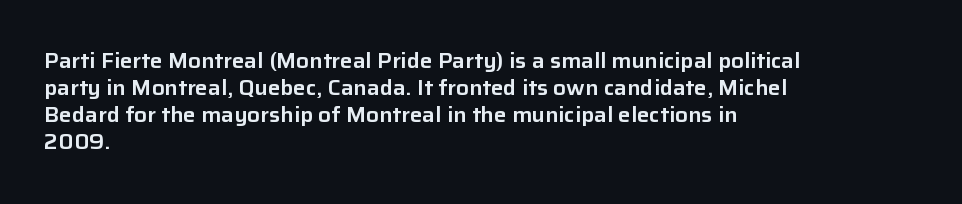
The image shows 21 px text type, upright; set left-aligned, normal line spacing (1.29x), normal letter spacing, not underlined.
